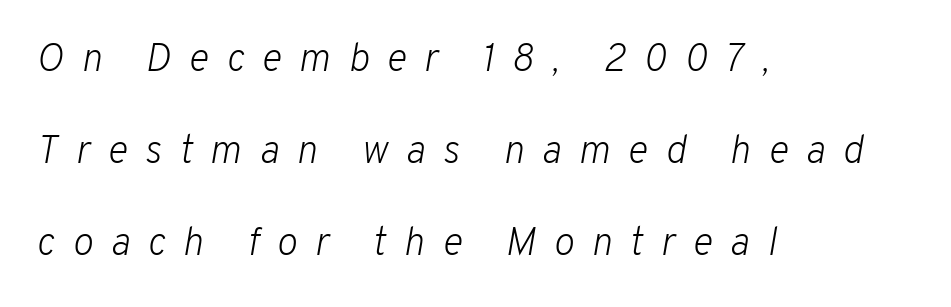
The letters advance in unequal steps, a hallmark of proportional type. Leading is clearly above the norm, producing a sparse column. Is the type slanted? Yes — the strokes lean at a clear angle. On a weight scale, this lands at 450 or below. The text block is weighted toward the left margin, trailing off unevenly rightward.
